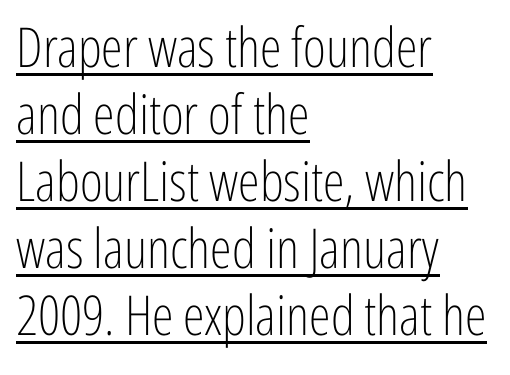
This sample uses an upright cut, with every glyph sitting square on the baseline. Like a heading marked for emphasis, these lines bear an underscore. Caption: standard tracking, unaltered. Which margin do the lines hug? The left one — the right edge is uneven. Nope, no serifs anywhere on these letters. The weight tops out at a normal text grade.
